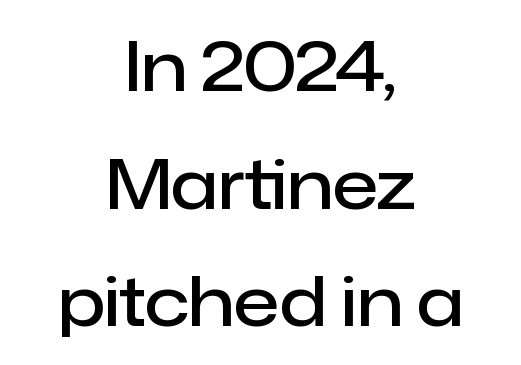
The image shows 68 px semibold sans-serif type, upright; set centered, line spacing 1.73x, normal letter spacing, not underlined; low stroke contrast and a medium x-height.
